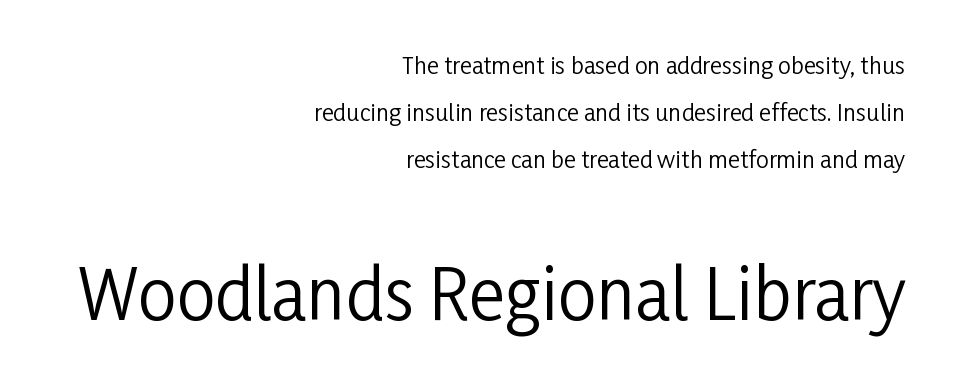
Caption: face not bold, strokes unweighted. Visually, the bottom section dominates because its glyphs are scaled up. Does the copy run flush right? Yes — the right margin is perfectly even. The characters display no serif detailing; their extremities are plain.
